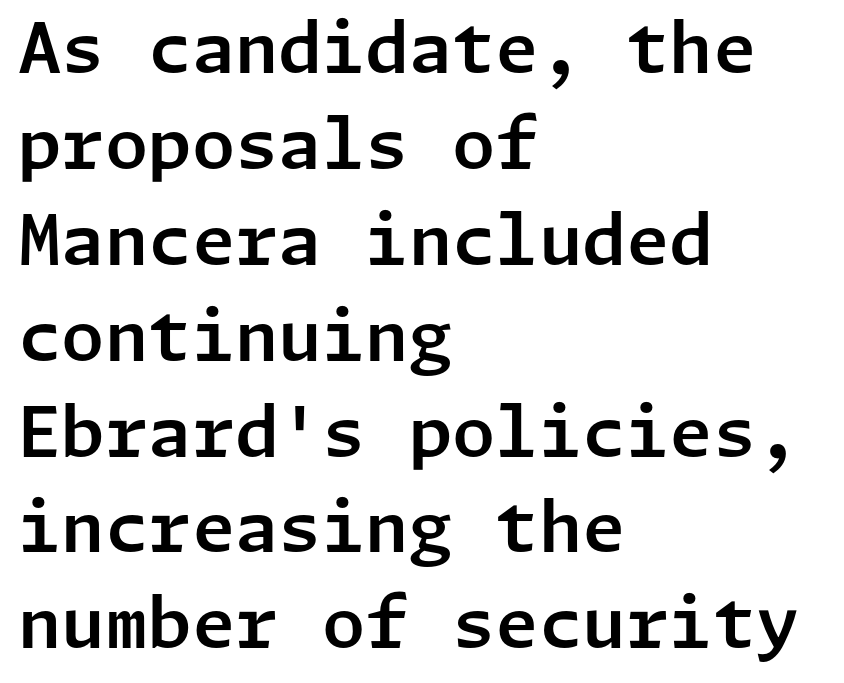
The image shows 70 px sans-serif type, upright; set left-aligned, normal line spacing (1.37x), normal letter spacing, not underlined; low stroke contrast and a medium x-height.
